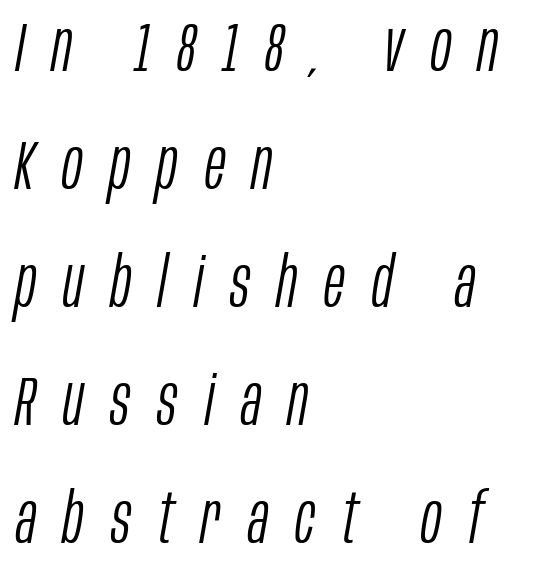
Q: Is the text bold? A: No.
Q: Is the text italic (slanted)? A: Yes, it leans right by about 10 degrees.
Q: Is the text underlined? A: No.
Q: How is the paragraph aligned? A: Left-aligned.
Q: Is the spacing between letters normal or unusually wide? A: Unusually wide.
Q: Width (condensed, normal, or wide)? A: Condensed.
Q: Stroke contrast? A: Low.
Q: x-height? A: Large.
Q: Monospaced? A: No.
